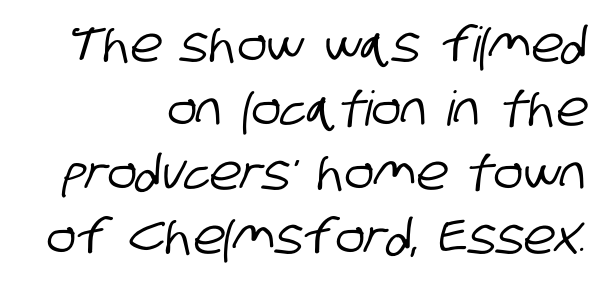
Q: Is the typeface a serif or a sans-serif typeface? A: Sans-serif.
Q: Is the text underlined? A: No.
Q: How is the paragraph aligned? A: Right-aligned.
Q: Is the spacing between letters normal or unusually wide? A: Normal.
Q: Is the spacing between lines tight, normal or loose? A: Normal.
Q: Width (condensed, normal, or wide)? A: Condensed.
Q: Stroke contrast? A: Low.
Q: x-height? A: Large.
Q: Monospaced? A: No.
